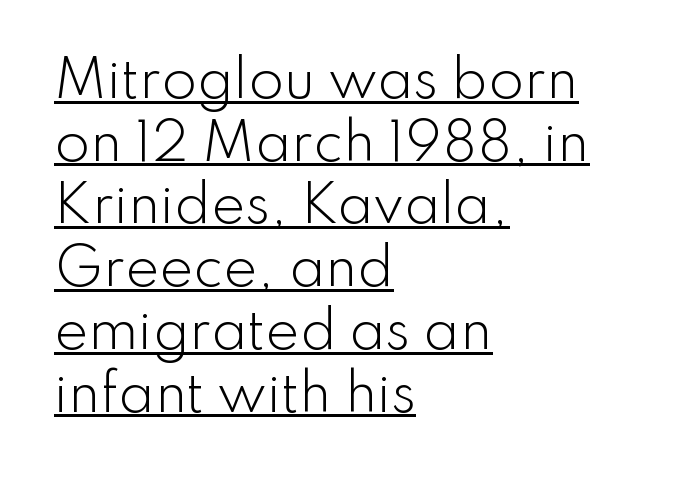
Q: Is the text bold? A: No.
Q: Is the text italic (slanted)? A: No, it is upright.
Q: Is the typeface a serif or a sans-serif typeface? A: Sans-serif.
Q: Is the text underlined? A: Yes.
Q: How is the paragraph aligned? A: Left-aligned.
Q: Is the spacing between letters normal or unusually wide? A: Normal.
Q: Width (condensed, normal, or wide)? A: Normal.
Q: Stroke contrast? A: Low.
Q: x-height? A: Small.
Q: Monospaced? A: No.
